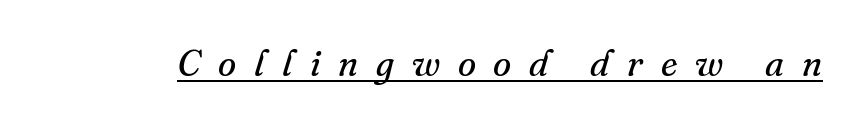
The image shows 37 px regular-weight serif type, italic (leaning right); set unusually wide letter spacing (+0.48 em), underlined; medium stroke contrast and a small x-height.
